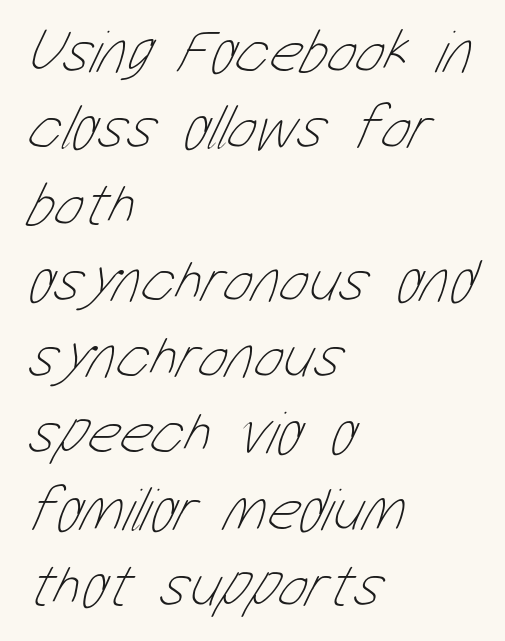
Q: Is the text bold? A: No.
Q: Is the text underlined? A: No.
Q: How is the paragraph aligned? A: Left-aligned.
Q: Is the spacing between letters normal or unusually wide? A: Normal.
Q: Width (condensed, normal, or wide)? A: Condensed.
Q: Stroke contrast? A: Low.
Q: x-height? A: Medium.
Q: Monospaced? A: No.
